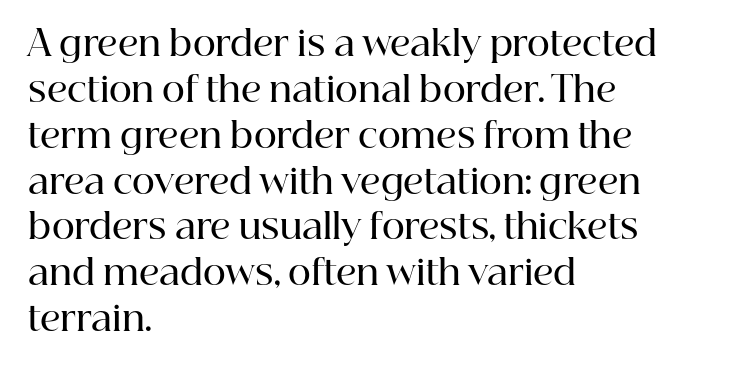
The image shows 35 px semibold serif type, upright; set left-aligned, normal line spacing (1.31x), normal letter spacing, not underlined; high stroke contrast and a medium x-height.
